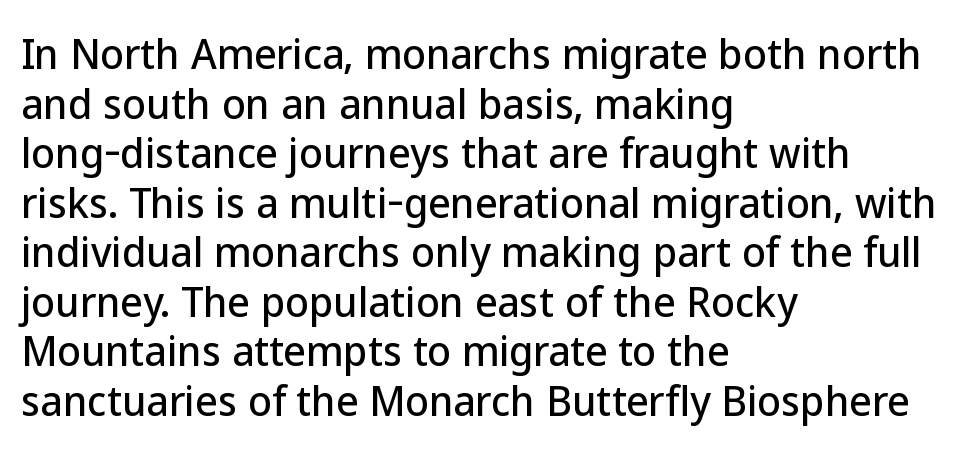
Q: Is the text italic (slanted)? A: No, it is upright.
Q: Is the typeface a serif or a sans-serif typeface? A: Sans-serif.
Q: Is the text underlined? A: No.
Q: How is the paragraph aligned? A: Left-aligned.
Q: Is the spacing between letters normal or unusually wide? A: Normal.
Q: Is the spacing between lines tight, normal or loose? A: Normal.
Q: Width (condensed, normal, or wide)? A: Normal.
Q: Stroke contrast? A: Low.
Q: x-height? A: Medium.
Q: Monospaced? A: No.
